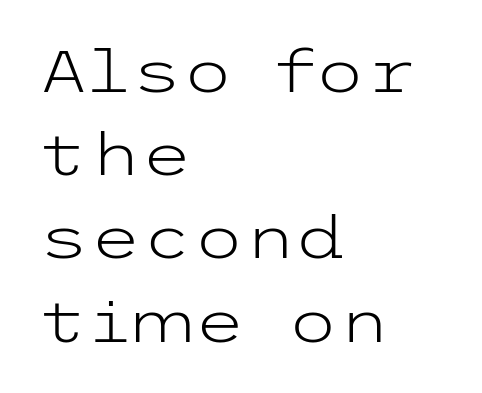
{"serif": "no", "italic": "no", "bold": "no", "weight": "light", "width": "wide", "stroke_contrast": "low", "x_height": "medium", "underline": "no", "align": "left", "line_spacing": "normal", "line_spacing_ratio": 1.41, "letter_spacing": "normal", "letter_spacing_em": 0.0, "glyph_px": 59}
